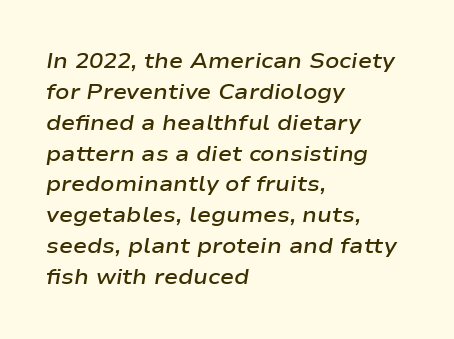
The image shows 21 px text type, italic (leaning right); set left-aligned, normal line spacing (1.47x), normal letter spacing, not underlined.
